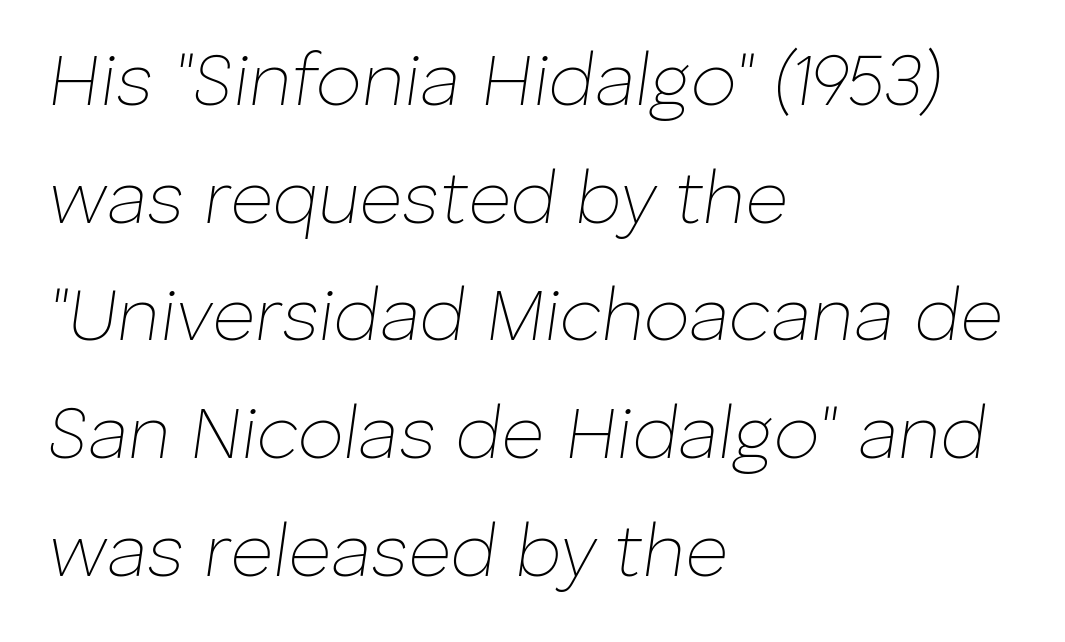
{"italic": "yes", "lean": "right", "slant_degrees": 8, "bold": "no", "weight": "thin", "width": "normal", "stroke_contrast": "low", "x_height": "medium", "monospaced": "no", "underline": "no", "align": "left", "line_spacing": "normal", "line_spacing_ratio": 1.59, "letter_spacing": "normal", "letter_spacing_em": 0.0, "glyph_px": 74}
